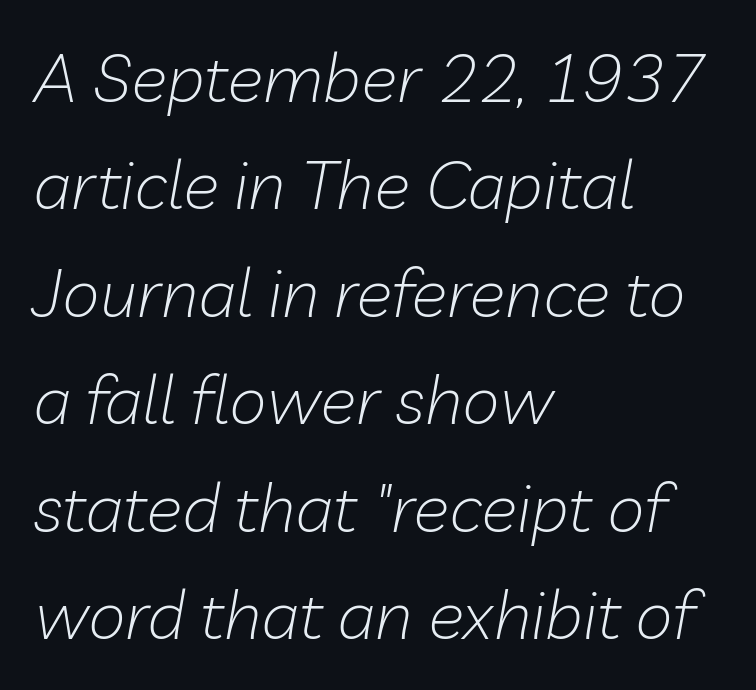
{"italic": "yes", "lean": "right", "slant_degrees": 10, "bold": "no", "weight": "light", "width": "normal", "stroke_contrast": "low", "x_height": "medium", "monospaced": "no", "underline": "no", "align": "left", "line_spacing": "normal", "line_spacing_ratio": 1.58, "letter_spacing": "normal", "letter_spacing_em": 0.0, "glyph_px": 68}
